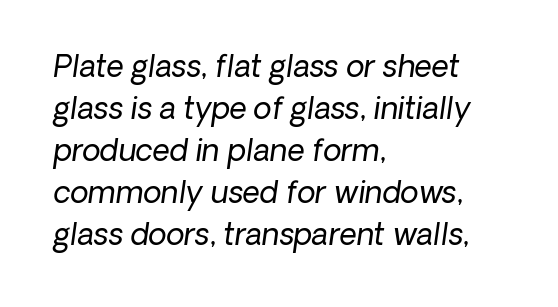
{"italic": "yes", "lean": "right", "slant_degrees": 8, "bold": "no", "weight": "regular", "width": "normal", "stroke_contrast": "low", "x_height": "medium", "monospaced": "no", "underline": "no", "align": "left", "line_spacing": "normal", "line_spacing_ratio": 1.4, "letter_spacing": "normal", "letter_spacing_em": 0.0, "glyph_px": 30}
